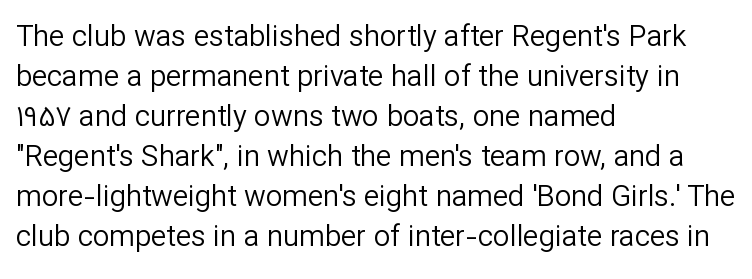
Q: Is the text bold? A: No.
Q: Is the text italic (slanted)? A: No, it is upright.
Q: Is the typeface a serif or a sans-serif typeface? A: Sans-serif.
Q: Is the text underlined? A: No.
Q: How is the paragraph aligned? A: Left-aligned.
Q: Is the spacing between letters normal or unusually wide? A: Normal.
Q: Is the spacing between lines tight, normal or loose? A: Normal.
Q: Width (condensed, normal, or wide)? A: Normal.
Q: Stroke contrast? A: Low.
Q: x-height? A: Medium.
Q: Monospaced? A: No.
